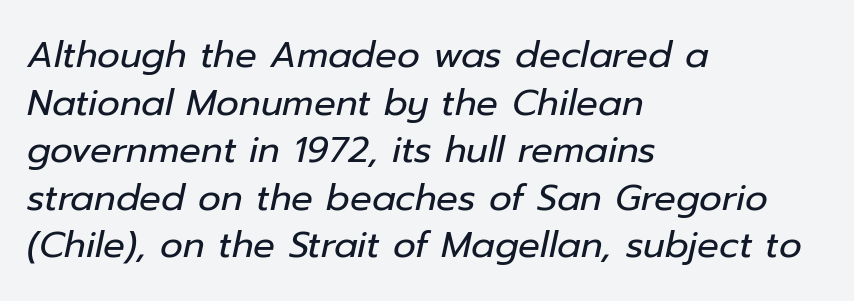
Quick note: underline off. The text carries the slant typical of an italic or oblique font. Where is the straight margin? On the left. Proportional: the letters do not fall into vertical columns. Letter spacing: default.
